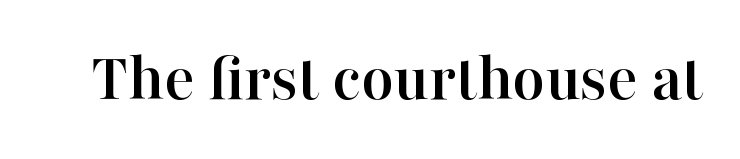
Q: Is the text italic (slanted)? A: No, it is upright.
Q: Is the typeface a serif or a sans-serif typeface? A: Serif.
Q: Is the text underlined? A: No.
Q: Is the spacing between letters normal or unusually wide? A: Normal.
Q: Width (condensed, normal, or wide)? A: Normal.
Q: Stroke contrast? A: High.
Q: x-height? A: Medium.
Q: Monospaced? A: No.
